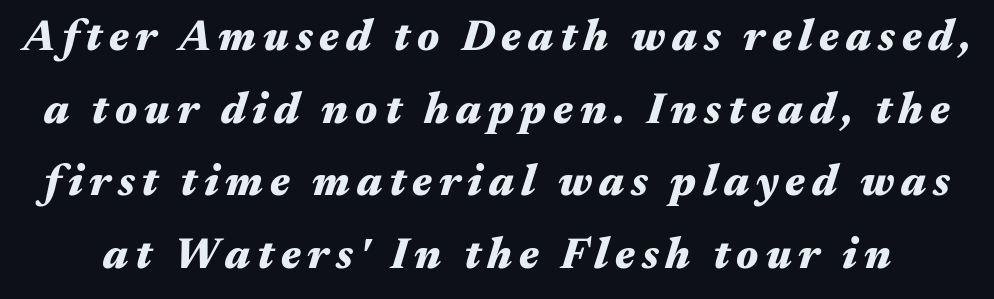
The image shows 43 px heavy, wide type, italic (leaning right); set normal line spacing (1.69x), not underlined; medium stroke contrast and a medium x-height.
